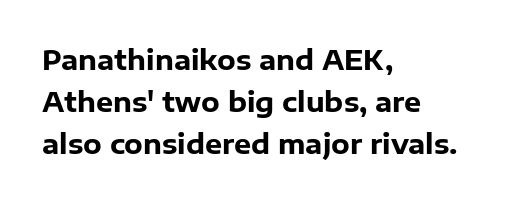
The image shows 27 px bold type, upright; set left-aligned, normal line spacing (1.55x), normal letter spacing, not underlined.
